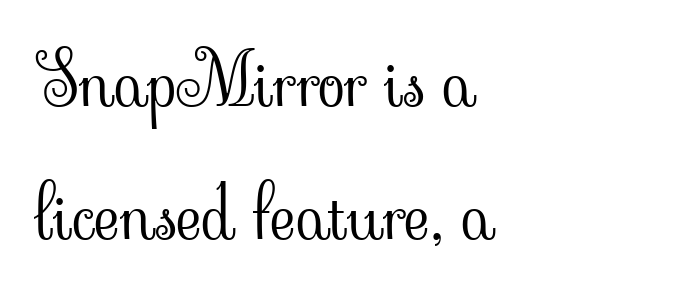
Think of a printed novel: that variable character pitch is what you see here. Where is the straight margin? On the left. Counters stay open thanks to moderate or lighter strokes. Nope, not italic — everything's standing straight.
